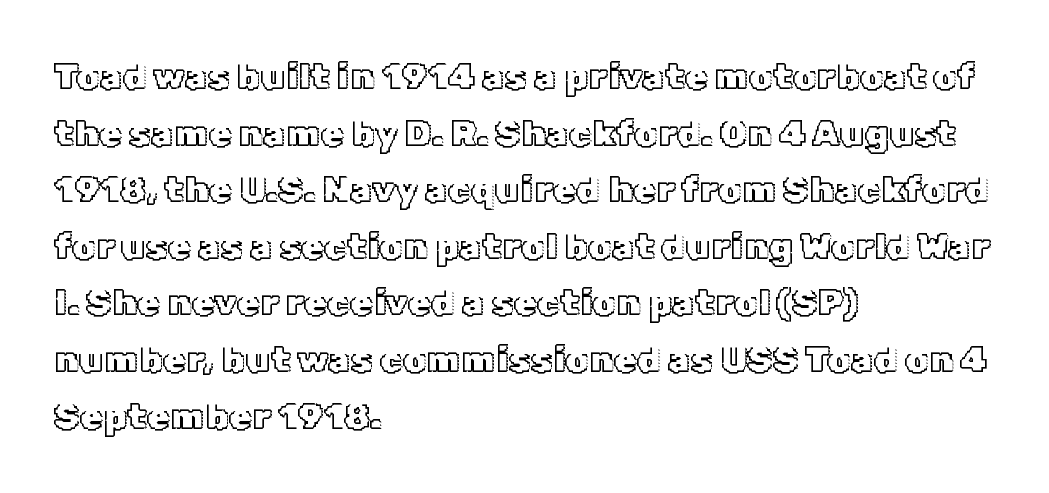
The image shows 37 px text type, upright; set left-aligned, normal line spacing (1.53x), normal letter spacing, not underlined; a medium x-height.
